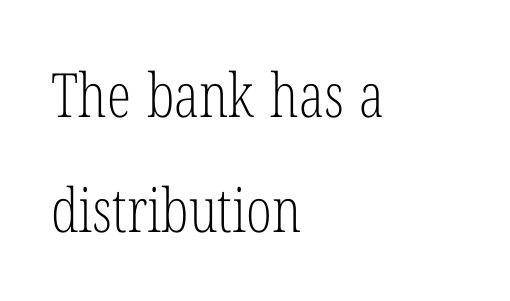
{"serif": "yes", "italic": "no", "bold": "no", "weight": "light", "width": "condensed", "stroke_contrast": "low", "x_height": "medium", "monospaced": "no", "underline": "no", "align": "left", "line_spacing_ratio": 1.88, "letter_spacing": "normal", "letter_spacing_em": 0.0, "glyph_px": 61}
